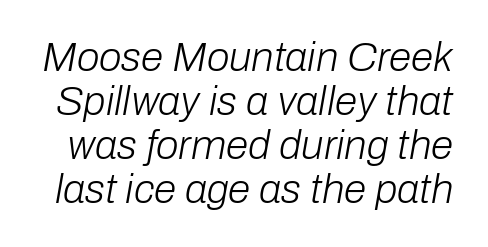
Leading: reduced. Inter-character spacing is left at the font's built-in metrics. Proportional: the letters do not fall into vertical columns. The font is comparable to plain body text, perhaps lighter. Quick note: underline off. A typesetter would mark this as italic.
